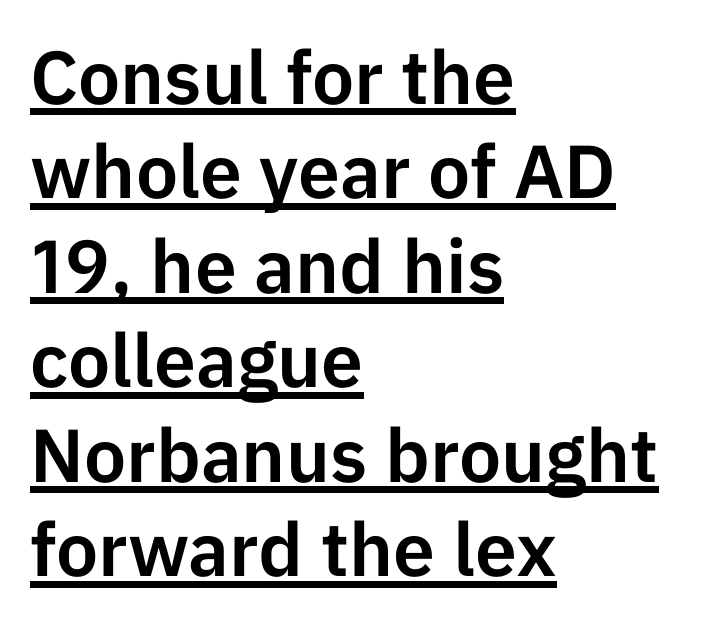
Q: Is the text italic (slanted)? A: No, it is upright.
Q: Is the typeface a serif or a sans-serif typeface? A: Sans-serif.
Q: Is the text underlined? A: Yes.
Q: How is the paragraph aligned? A: Left-aligned.
Q: Is the spacing between letters normal or unusually wide? A: Normal.
Q: Is the spacing between lines tight, normal or loose? A: Normal.
Q: Width (condensed, normal, or wide)? A: Normal.
Q: Stroke contrast? A: Low.
Q: x-height? A: Medium.
Q: Monospaced? A: No.
